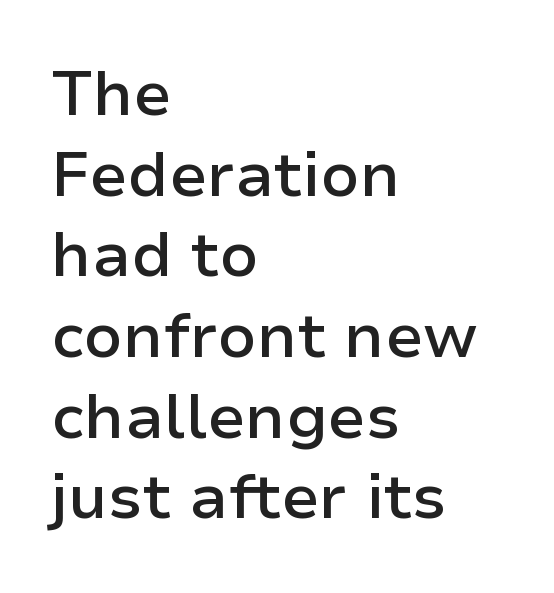
Weight check: semibold — heavier than regular, not quite bold. No italicization has been applied; the sample stays upright. Horizontal bands of white between lines are of average thickness. Are there feet on the stems? There aren't — it's a sans. Descender tails drop into unmarked territory.
